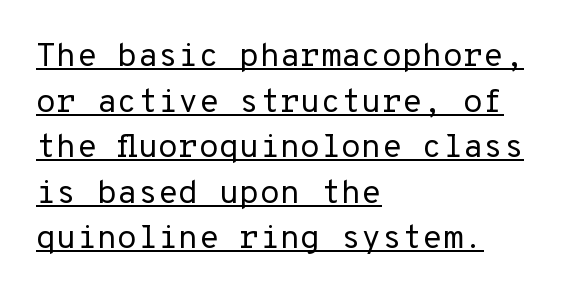
The paragraph has a hard left edge and a soft right edge. The face used here is a sans, in the tradition of grotesques and geometrics. Italic? Not at all — the glyphs are vertical. Whoever set this chose a conventional vertical rhythm. Inter-character spacing is left at the font's built-in metrics. Beneath each row of characters lies a ruled line.
